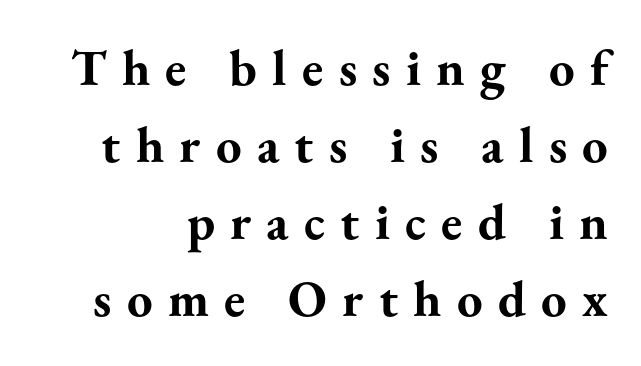
Q: Is the text bold? A: Yes.
Q: Is the text italic (slanted)? A: No, it is upright.
Q: Is the typeface a serif or a sans-serif typeface? A: Serif.
Q: Is the text underlined? A: No.
Q: Is the spacing between letters normal or unusually wide? A: Unusually wide.
Q: Is the spacing between lines tight, normal or loose? A: Normal.
Q: Width (condensed, normal, or wide)? A: Normal.
Q: Stroke contrast? A: Medium.
Q: x-height? A: Small.
Q: Monospaced? A: No.
